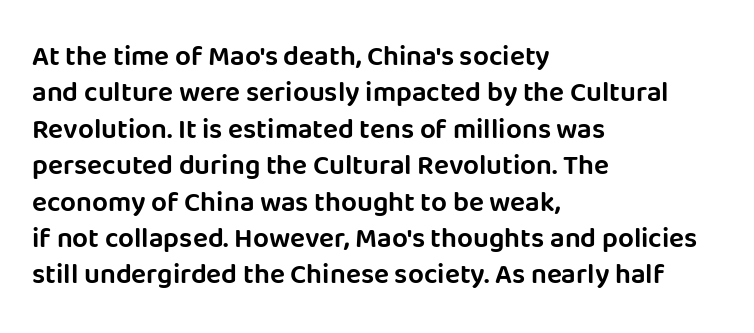
Q: Is the text italic (slanted)? A: No, it is upright.
Q: Is the typeface a serif or a sans-serif typeface? A: Sans-serif.
Q: Is the text underlined? A: No.
Q: How is the paragraph aligned? A: Left-aligned.
Q: Is the spacing between letters normal or unusually wide? A: Normal.
Q: Is the spacing between lines tight, normal or loose? A: Normal.
Q: Width (condensed, normal, or wide)? A: Normal.
Q: Stroke contrast? A: Low.
Q: x-height? A: Large.
Q: Monospaced? A: No.
